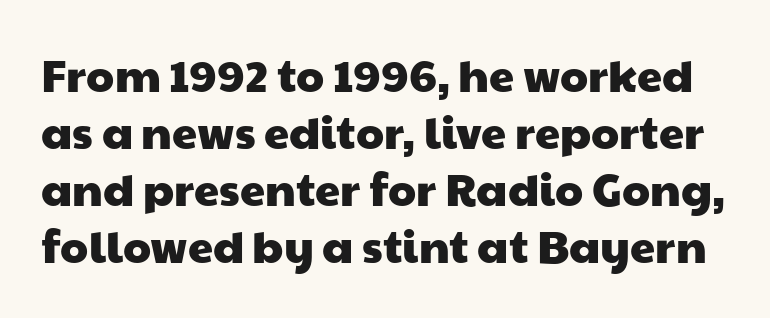
Note the varied advance widths — an 'i' is clearly narrower than an 'm'. Glyph-to-glyph distance matches everyday printed text. The vertical gap from one line to the next is medium. Each letter's strokes conclude bluntly, with no projecting serifs. A clean baseline with only descenders dipping below it.
